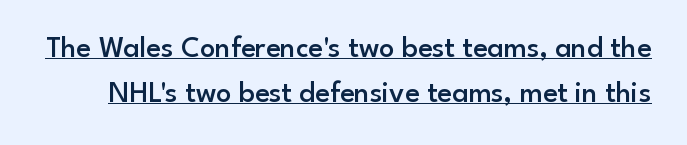
{"serif": "no", "italic": "no", "bold": "semi", "weight": "semibold", "width": "normal", "stroke_contrast": "low", "x_height": "small", "monospaced": "no", "underline": "yes", "line_spacing": "normal", "line_spacing_ratio": 1.49, "letter_spacing": "normal", "letter_spacing_em": 0.0, "glyph_px": 30}
